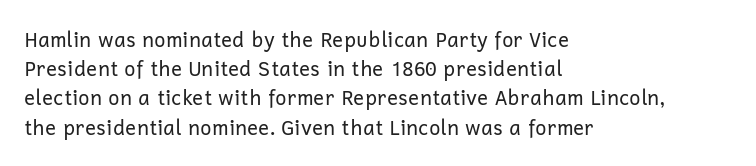
The image shows 20 px text type, upright; set left-aligned, normal line spacing (1.46x), normal letter spacing, not underlined.
